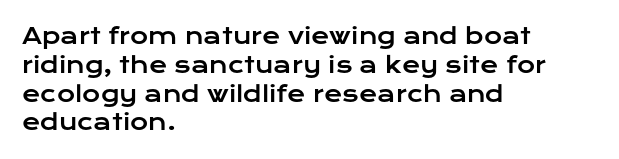
Q: Is the text italic (slanted)? A: No, it is upright.
Q: Is the text underlined? A: No.
Q: How is the paragraph aligned? A: Left-aligned.
Q: Is the spacing between letters normal or unusually wide? A: Normal.
Q: Is the spacing between lines tight, normal or loose? A: Normal.
